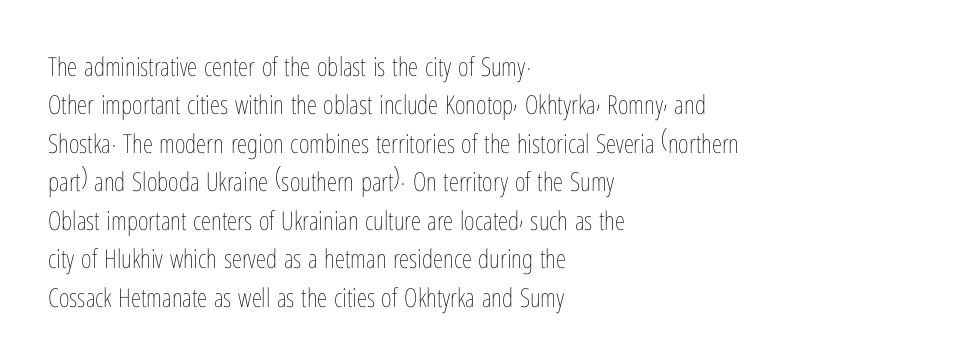
{"italic": "no", "bold": "no", "underline": "no", "align": "left", "line_spacing": "normal", "line_spacing_ratio": 1.48, "letter_spacing": "normal", "letter_spacing_em": 0.0, "glyph_px": 26}
